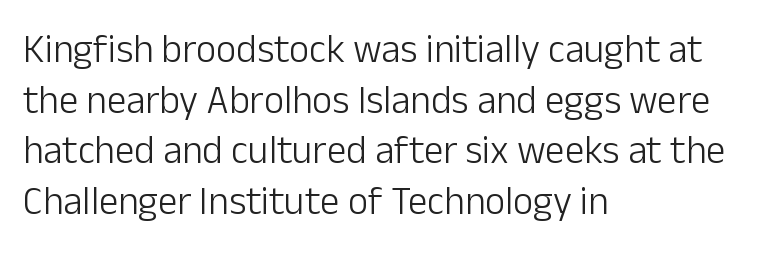
Q: Is the text bold? A: No.
Q: Is the text italic (slanted)? A: No, it is upright.
Q: Is the typeface a serif or a sans-serif typeface? A: Sans-serif.
Q: Is the text underlined? A: No.
Q: How is the paragraph aligned? A: Left-aligned.
Q: Is the spacing between letters normal or unusually wide? A: Normal.
Q: Is the spacing between lines tight, normal or loose? A: Normal.
Q: Width (condensed, normal, or wide)? A: Normal.
Q: Stroke contrast? A: Low.
Q: x-height? A: Medium.
Q: Monospaced? A: No.
